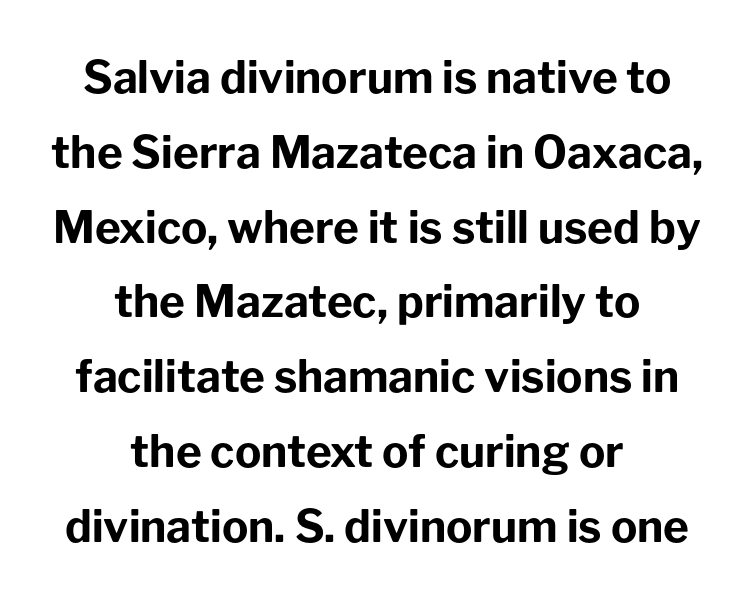
{"serif": "no", "italic": "no", "bold": "yes", "weight": "bold", "width": "normal", "stroke_contrast": "low", "x_height": "medium", "monospaced": "no", "underline": "no", "align": "center", "line_spacing": "normal", "line_spacing_ratio": 1.7, "letter_spacing": "normal", "letter_spacing_em": 0.0, "glyph_px": 44}
